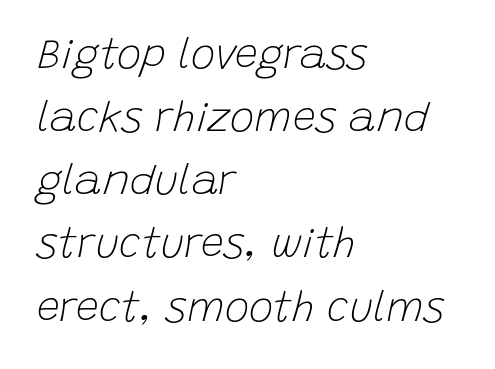
Q: Is the text bold? A: No.
Q: Is the text italic (slanted)? A: Yes, it leans right by about 15 degrees.
Q: Is the text underlined? A: No.
Q: How is the paragraph aligned? A: Left-aligned.
Q: Is the spacing between letters normal or unusually wide? A: Normal.
Q: Is the spacing between lines tight, normal or loose? A: Normal.
Q: Width (condensed, normal, or wide)? A: Normal.
Q: Stroke contrast? A: Low.
Q: x-height? A: Large.
Q: Monospaced? A: No.
